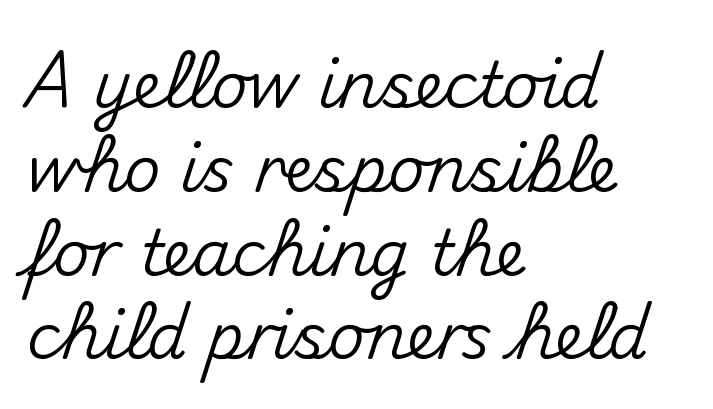
{"serif": "no", "width": "normal", "stroke_contrast": "medium", "x_height": "small", "monospaced": "no", "underline": "no", "align": "left", "line_spacing": "normal", "line_spacing_ratio": 1.33, "letter_spacing": "normal", "letter_spacing_em": 0.0, "glyph_px": 63}
